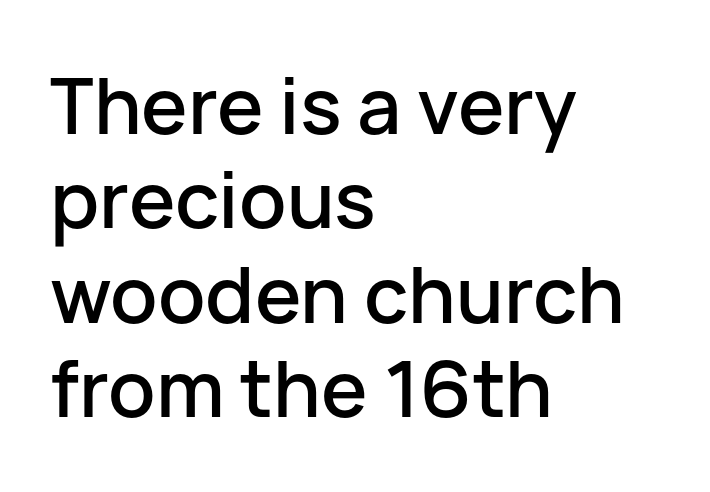
The image shows 78 px sans-serif type, upright; set left-aligned, line spacing 1.21x, normal letter spacing, not underlined; low stroke contrast and a medium x-height.
